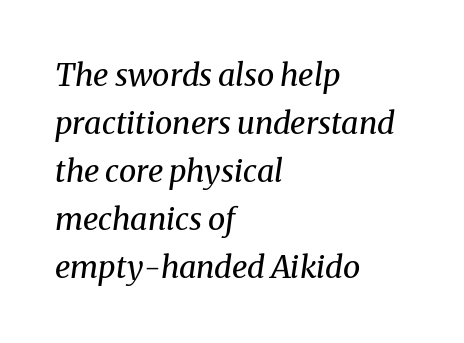
The image shows 31 px regular-weight serif type, italic (leaning right); set left-aligned, normal line spacing (1.55x), normal letter spacing, not underlined; medium stroke contrast and a medium x-height.
